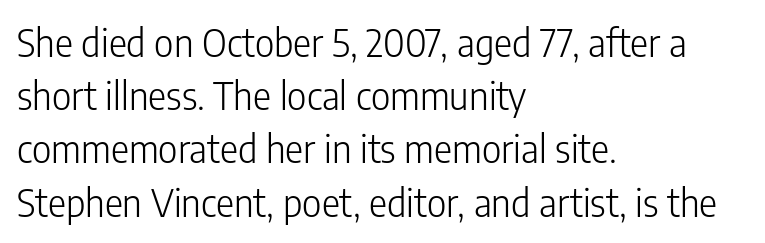
{"serif": "no", "italic": "no", "bold": "no", "weight": "light", "width": "condensed", "stroke_contrast": "low", "x_height": "medium", "monospaced": "no", "underline": "no", "align": "left", "line_spacing": "normal", "line_spacing_ratio": 1.4, "letter_spacing": "normal", "letter_spacing_em": 0.0, "glyph_px": 38}
